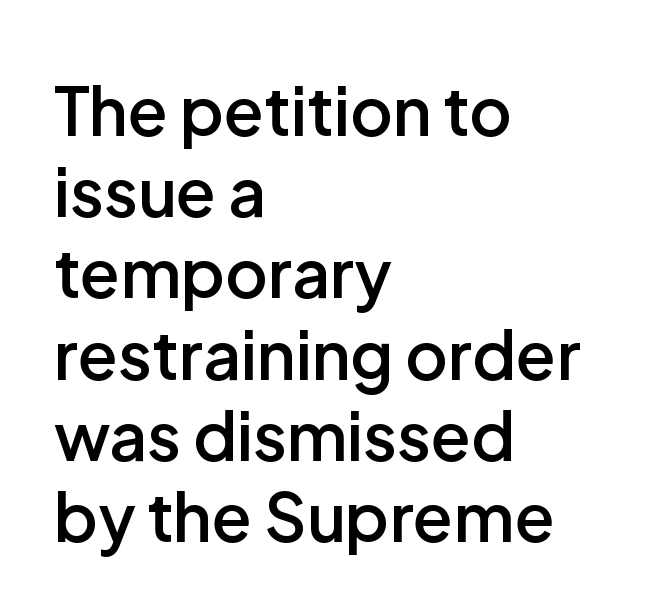
Q: Is the text bold? A: Semi-bold.
Q: Is the text italic (slanted)? A: No, it is upright.
Q: Is the typeface a serif or a sans-serif typeface? A: Sans-serif.
Q: Is the text underlined? A: No.
Q: How is the paragraph aligned? A: Left-aligned.
Q: Is the spacing between letters normal or unusually wide? A: Normal.
Q: Width (condensed, normal, or wide)? A: Normal.
Q: Stroke contrast? A: Low.
Q: x-height? A: Medium.
Q: Monospaced? A: No.
